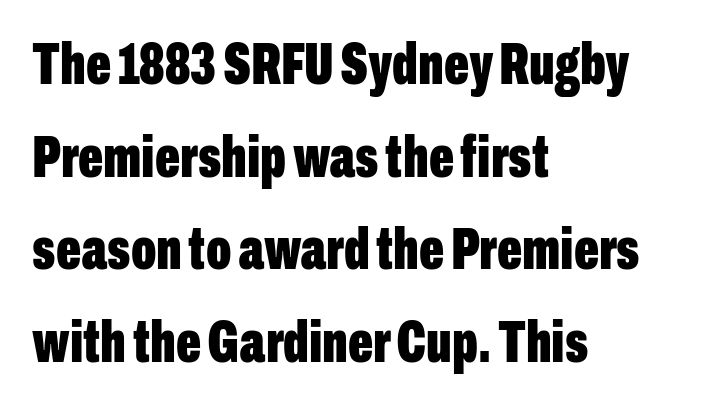
Q: Is the text bold? A: Yes.
Q: Is the text italic (slanted)? A: No, it is upright.
Q: Is the typeface a serif or a sans-serif typeface? A: Sans-serif.
Q: Is the text underlined? A: No.
Q: How is the paragraph aligned? A: Left-aligned.
Q: Is the spacing between letters normal or unusually wide? A: Normal.
Q: Is the spacing between lines tight, normal or loose? A: Normal.
Q: Width (condensed, normal, or wide)? A: Condensed.
Q: Stroke contrast? A: Low.
Q: x-height? A: Medium.
Q: Monospaced? A: No.
